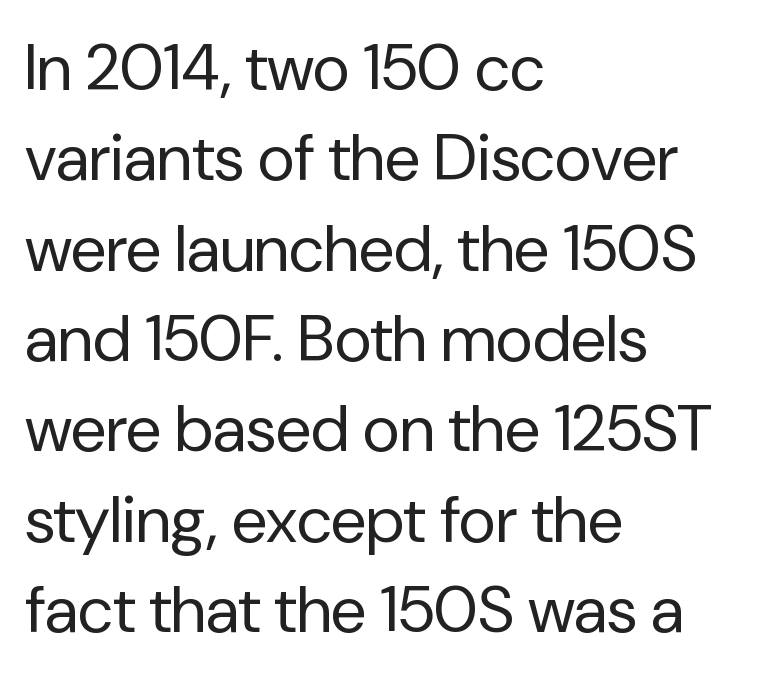
Is the type heavy? It reads as light-to-regular instead. The face used here is proportionally spaced, like ordinary book or web type. Posture: vertical. No feet cap the strokes, marking this as sans-serif type. The line texture is even and compact thanks to regular tracking. Nobody drew a line under any word here.
